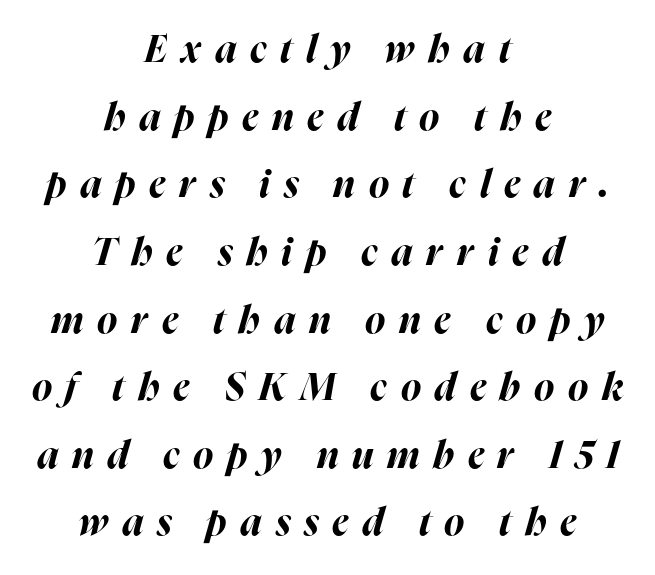
The image shows 38 px bold type, italic (leaning right); set centered, line spacing 1.78x, unusually wide letter spacing (+0.36 em), not underlined; high stroke contrast and a medium x-height.
